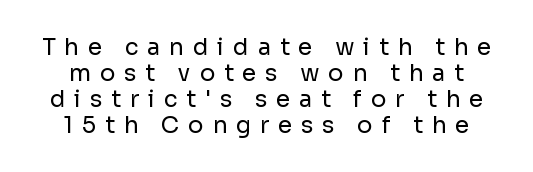
{"italic": "no", "bold": "no", "underline": "no", "line_spacing": "tight", "line_spacing_ratio": 1.13, "letter_spacing": "wide", "letter_spacing_em": 0.38, "glyph_px": 23}
